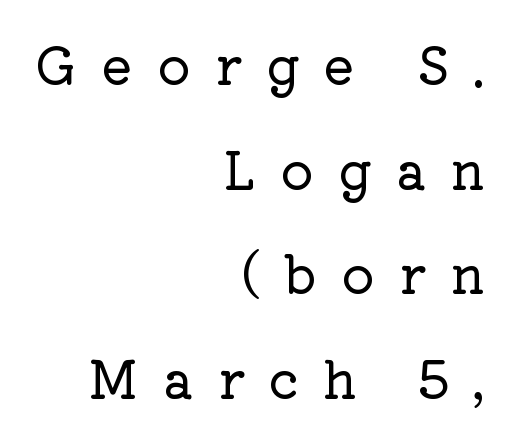
The image shows 51 px serif type, upright; set right-aligned, loose line spacing (2.05x), unusually wide letter spacing (+0.48 em), not underlined; low stroke contrast and a medium x-height.
